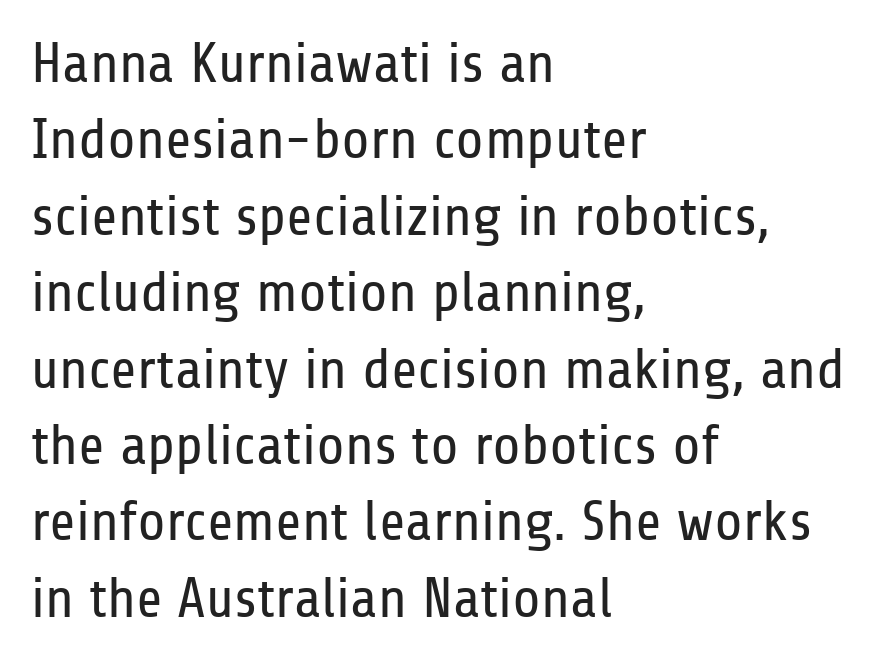
Q: Is the text bold? A: No.
Q: Is the text italic (slanted)? A: No, it is upright.
Q: Is the typeface a serif or a sans-serif typeface? A: Sans-serif.
Q: Is the text underlined? A: No.
Q: How is the paragraph aligned? A: Left-aligned.
Q: Is the spacing between letters normal or unusually wide? A: Normal.
Q: Is the spacing between lines tight, normal or loose? A: Normal.
Q: Width (condensed, normal, or wide)? A: Condensed.
Q: Stroke contrast? A: Low.
Q: x-height? A: Medium.
Q: Monospaced? A: No.
